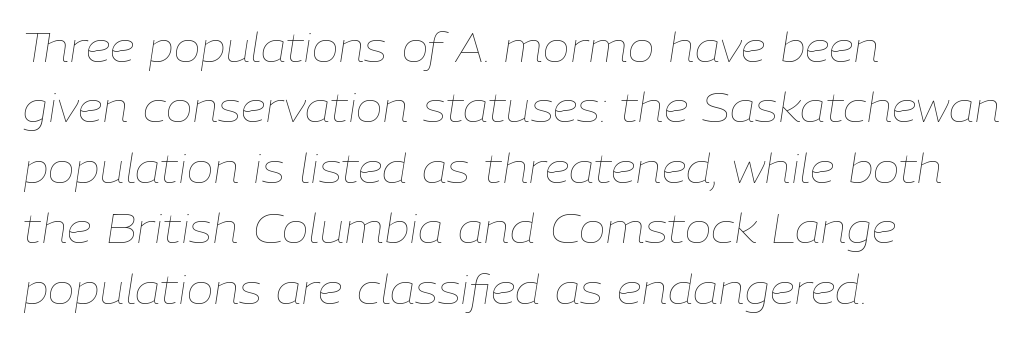
Q: Is the text bold? A: No.
Q: Is the text italic (slanted)? A: Yes, it leans right by about 9 degrees.
Q: Is the text underlined? A: No.
Q: How is the paragraph aligned? A: Left-aligned.
Q: Is the spacing between letters normal or unusually wide? A: Normal.
Q: Is the spacing between lines tight, normal or loose? A: Normal.
Q: Width (condensed, normal, or wide)? A: Normal.
Q: Stroke contrast? A: Low.
Q: x-height? A: Medium.
Q: Monospaced? A: No.
